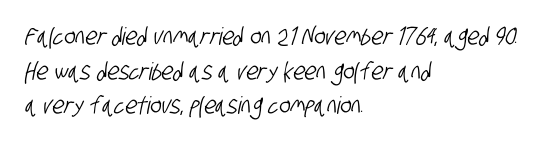
{"underline": "no", "align": "left", "line_spacing": "normal", "line_spacing_ratio": 1.44, "letter_spacing": "normal", "letter_spacing_em": 0.0, "glyph_px": 24}
